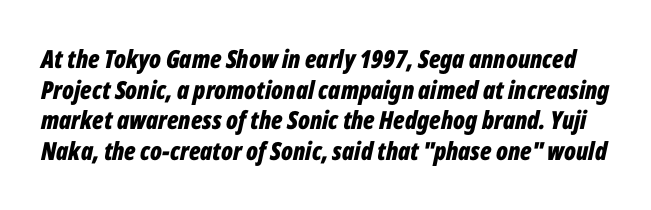
Q: Is the text bold? A: Yes.
Q: Is the text italic (slanted)? A: Yes, it leans right by about 12 degrees.
Q: Is the text underlined? A: No.
Q: Is the spacing between letters normal or unusually wide? A: Normal.
